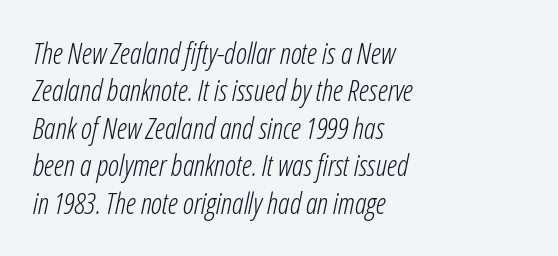
The image shows 29 px light, condensed type, italic (leaning right); set left-aligned, normal line spacing (1.29x), normal letter spacing, not underlined; low stroke contrast and a medium x-height.
